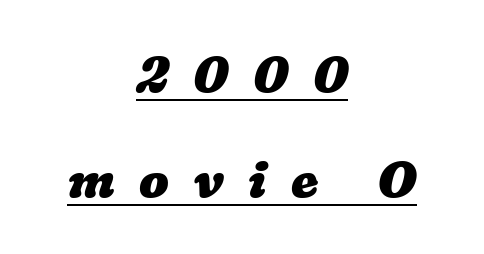
{"bold": "yes", "weight": "heavy", "width": "wide", "stroke_contrast": "low", "x_height": "medium", "monospaced": "no", "underline": "yes", "align": "center", "line_spacing": "loose", "line_spacing_ratio": 2.14, "letter_spacing": "wide", "letter_spacing_em": 0.5, "glyph_px": 49}
